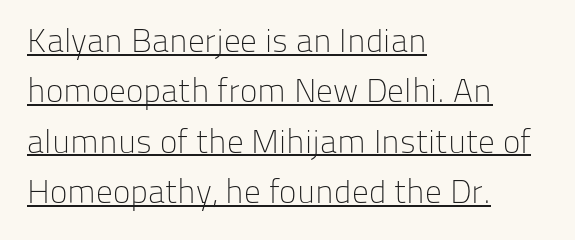
Q: Is the text bold? A: No.
Q: Is the text italic (slanted)? A: No, it is upright.
Q: Is the typeface a serif or a sans-serif typeface? A: Sans-serif.
Q: Is the text underlined? A: Yes.
Q: How is the paragraph aligned? A: Left-aligned.
Q: Is the spacing between letters normal or unusually wide? A: Normal.
Q: Is the spacing between lines tight, normal or loose? A: Normal.
Q: Width (condensed, normal, or wide)? A: Normal.
Q: Stroke contrast? A: Low.
Q: x-height? A: Medium.
Q: Monospaced? A: No.
